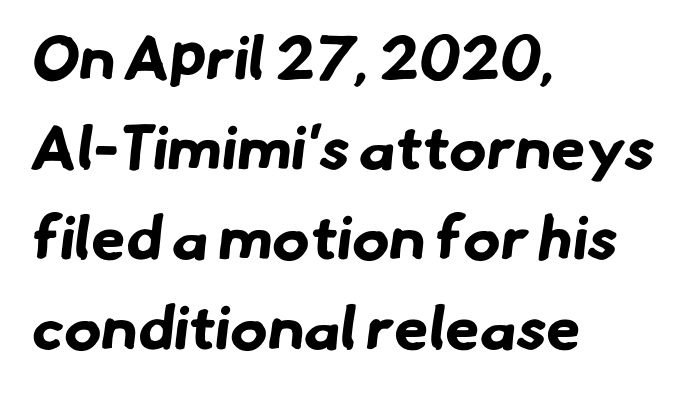
The image shows 62 px bold sans-serif type; set left-aligned, normal line spacing (1.45x), normal letter spacing, not underlined; low stroke contrast and a small x-height.
